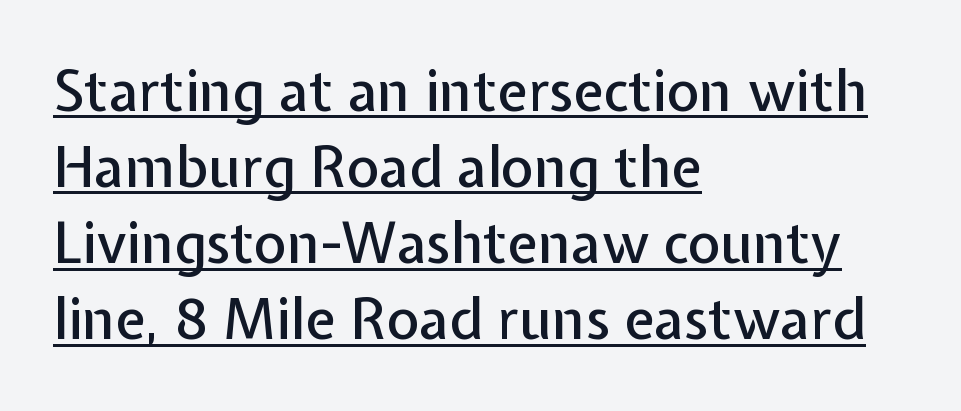
{"serif": "no", "italic": "no", "width": "normal", "stroke_contrast": "low", "x_height": "medium", "monospaced": "no", "underline": "yes", "align": "left", "line_spacing": "normal", "line_spacing_ratio": 1.36, "letter_spacing": "normal", "letter_spacing_em": 0.0, "glyph_px": 56}
